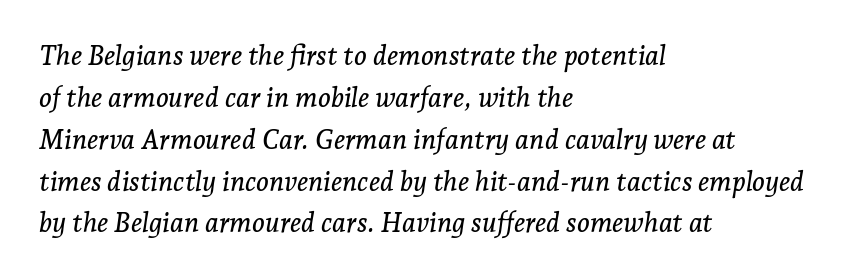
Q: Is the text italic (slanted)? A: Yes, it leans right by about 7 degrees.
Q: Is the text underlined? A: No.
Q: How is the paragraph aligned? A: Left-aligned.
Q: Is the spacing between letters normal or unusually wide? A: Normal.
Q: Is the spacing between lines tight, normal or loose? A: Normal.
